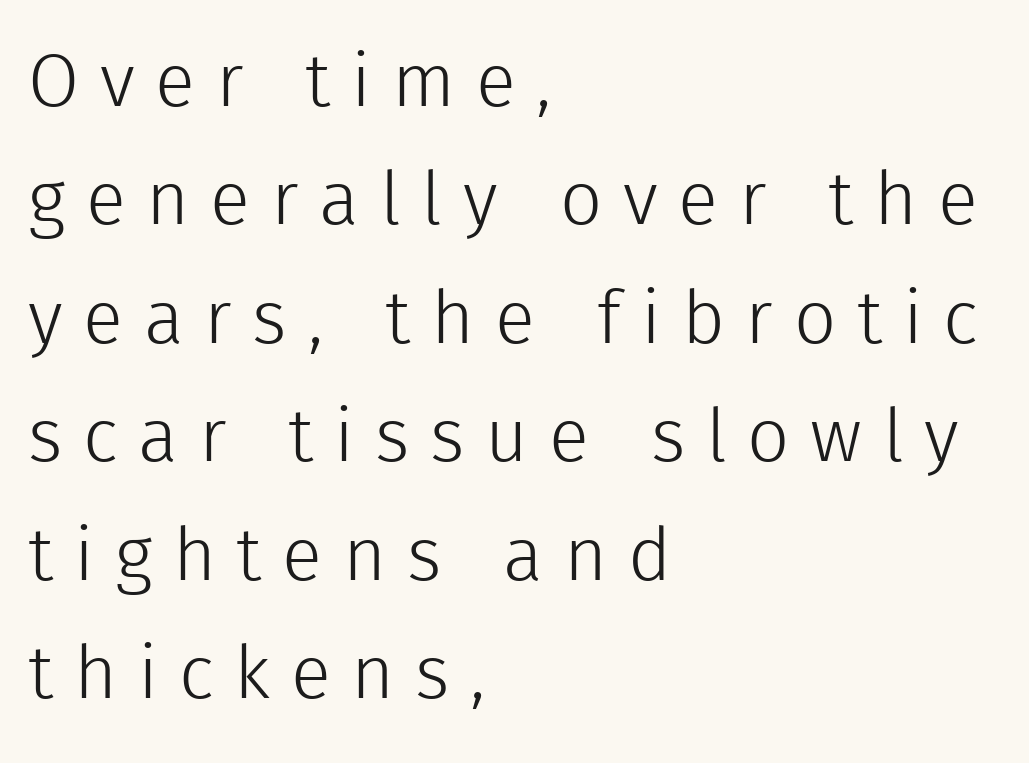
Tracking here is generous; glyphs stand well apart from one another. Looks like regular typesetting: each glyph gets only the width it needs. Is the type heavy? It reads as light-to-regular instead. The foot of each line stays bare and open. The vertical gap from one line to the next is medium.
